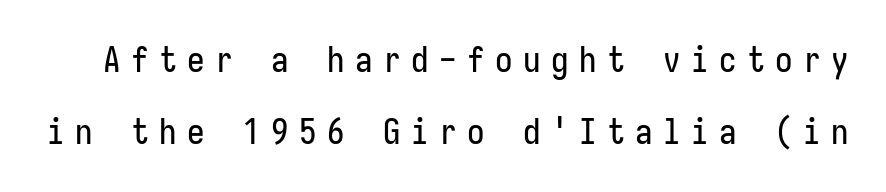
The image shows 35 px condensed sans-serif type, upright; set loose line spacing (2.05x), unusually wide letter spacing (+0.3 em), not underlined; low stroke contrast and a medium x-height.
